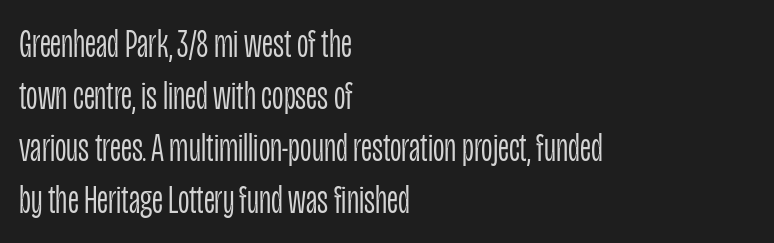
{"serif": "no", "italic": "no", "bold": "no", "weight": "light", "width": "condensed", "stroke_contrast": "low", "x_height": "large", "monospaced": "no", "underline": "no", "align": "left", "line_spacing": "normal", "line_spacing_ratio": 1.3, "letter_spacing": "normal", "letter_spacing_em": 0.0, "glyph_px": 40}
